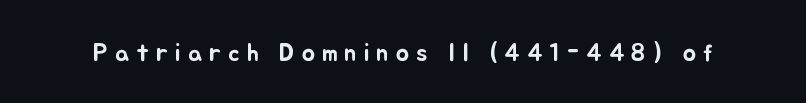
The image shows 25 px text type, upright; set unusually wide letter spacing (+0.28 em), not underlined.
